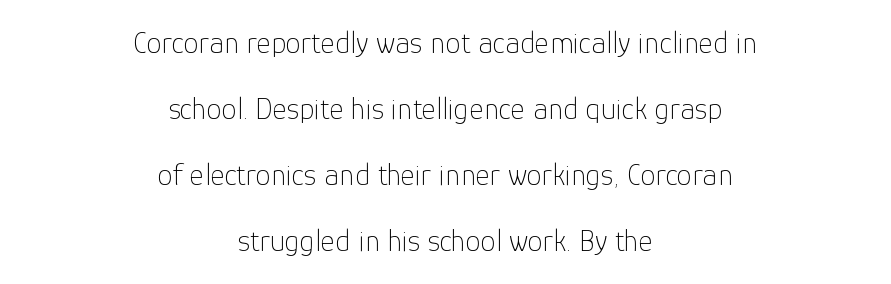
{"serif": "no", "italic": "no", "bold": "no", "weight": "thin", "width": "normal", "stroke_contrast": "low", "x_height": "medium", "monospaced": "no", "underline": "no", "align": "center", "line_spacing": "loose", "line_spacing_ratio": 2.13, "letter_spacing": "normal", "letter_spacing_em": 0.0, "glyph_px": 31}
